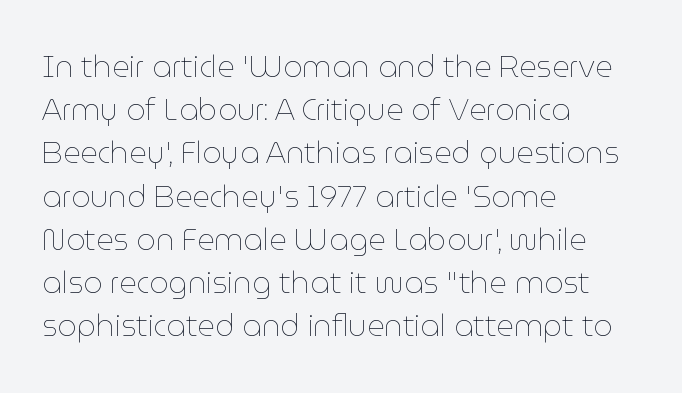
Q: Is the text bold? A: No.
Q: Is the text italic (slanted)? A: No, it is upright.
Q: Is the text underlined? A: No.
Q: How is the paragraph aligned? A: Left-aligned.
Q: Is the spacing between letters normal or unusually wide? A: Normal.
Q: Is the spacing between lines tight, normal or loose? A: Normal.
Q: Width (condensed, normal, or wide)? A: Normal.
Q: Stroke contrast? A: Low.
Q: x-height? A: Medium.
Q: Monospaced? A: No.
